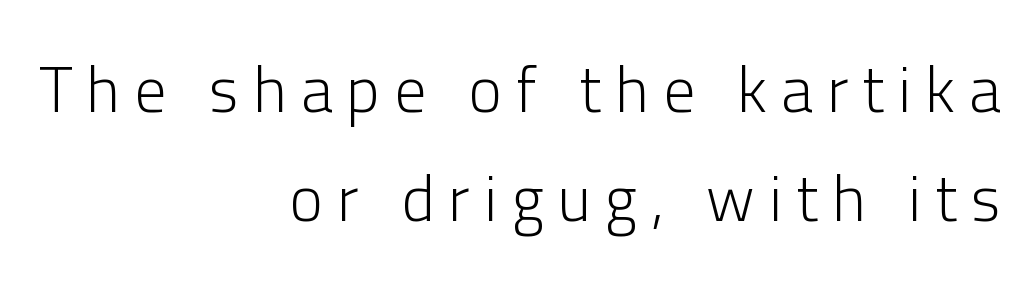
The image shows 64 px light sans-serif type, upright; set right-aligned, normal line spacing (1.7x), unusually wide letter spacing (+0.22 em), not underlined; low stroke contrast and a medium x-height.
